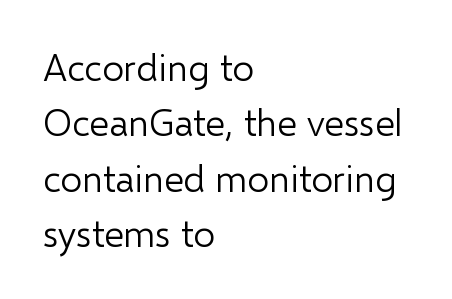
Character widths vary here, with narrow letters taking less room than wide ones. A light-to-regular cut is what we see here. Classification — sans serif. A typesetter would mark this as roman, not italic. The lines are quadded left. Underlining? Definitely not there.
